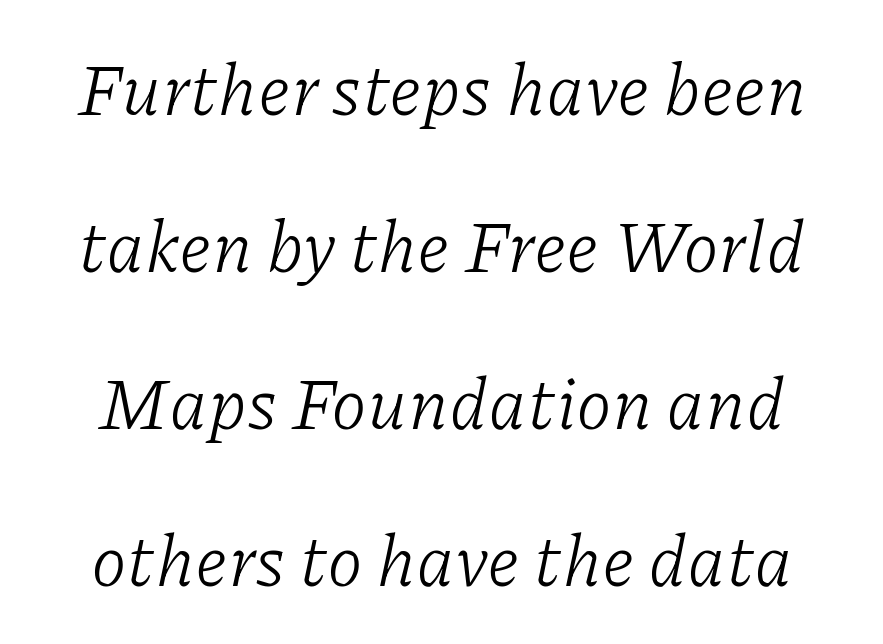
These lines are composed in type with serifs. Every character sits at an angle, as italics do. Note the varied advance widths — an 'i' is clearly narrower than an 'm'. Widely set lines give the paragraph a tall, airy silhouette. Heaviness? Minimal to ordinary, like unemphasized prose.
